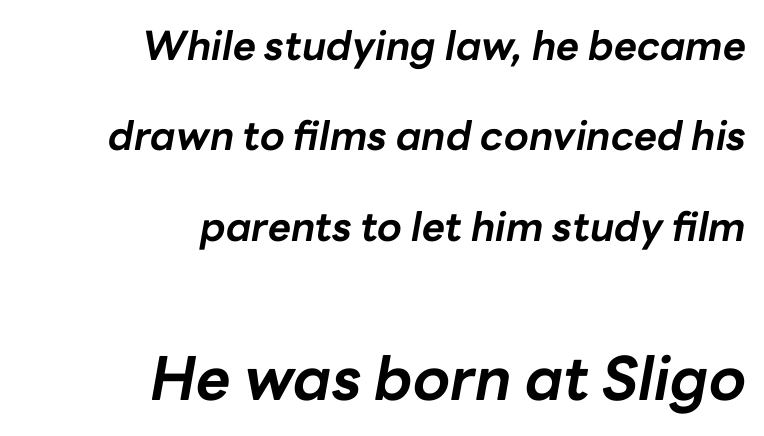
The image shows 60 px bold type, italic (leaning right); set right-aligned, loose line spacing (2.26x), normal letter spacing, not underlined; the second (bottom) block is 1.5x larger; low stroke contrast and a medium x-height.
